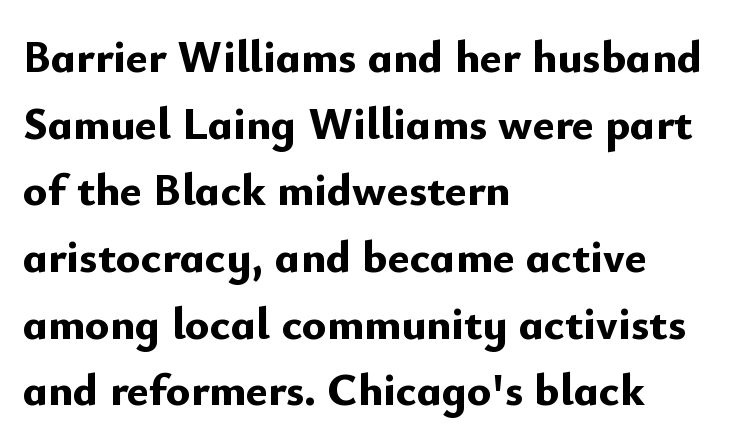
The image shows 46 px bold sans-serif type, upright; set left-aligned, normal line spacing (1.45x), normal letter spacing, not underlined; low stroke contrast and a small x-height.
